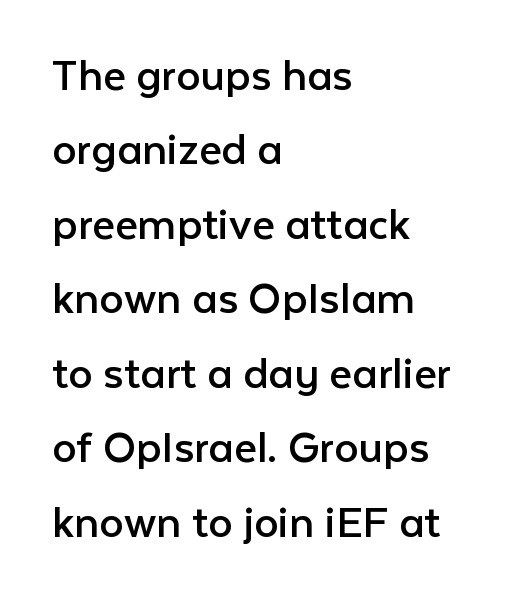
Q: Is the text bold? A: No.
Q: Is the text italic (slanted)? A: No, it is upright.
Q: Is the typeface a serif or a sans-serif typeface? A: Sans-serif.
Q: Is the text underlined? A: No.
Q: How is the paragraph aligned? A: Left-aligned.
Q: Is the spacing between letters normal or unusually wide? A: Normal.
Q: Is the spacing between lines tight, normal or loose? A: Normal.
Q: Width (condensed, normal, or wide)? A: Normal.
Q: Stroke contrast? A: Low.
Q: x-height? A: Medium.
Q: Monospaced? A: No.
